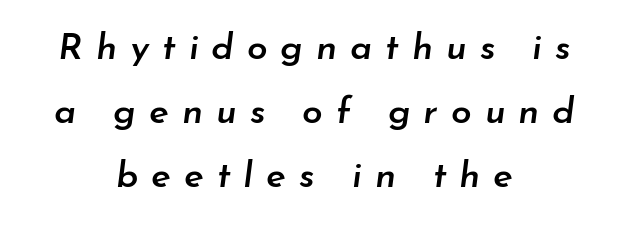
Q: Is the text bold? A: Semi-bold.
Q: Is the text italic (slanted)? A: Yes, it leans right by about 7 degrees.
Q: Is the text underlined? A: No.
Q: How is the paragraph aligned? A: Centered.
Q: Is the spacing between letters normal or unusually wide? A: Unusually wide.
Q: Width (condensed, normal, or wide)? A: Normal.
Q: Stroke contrast? A: Low.
Q: x-height? A: Small.
Q: Monospaced? A: No.
